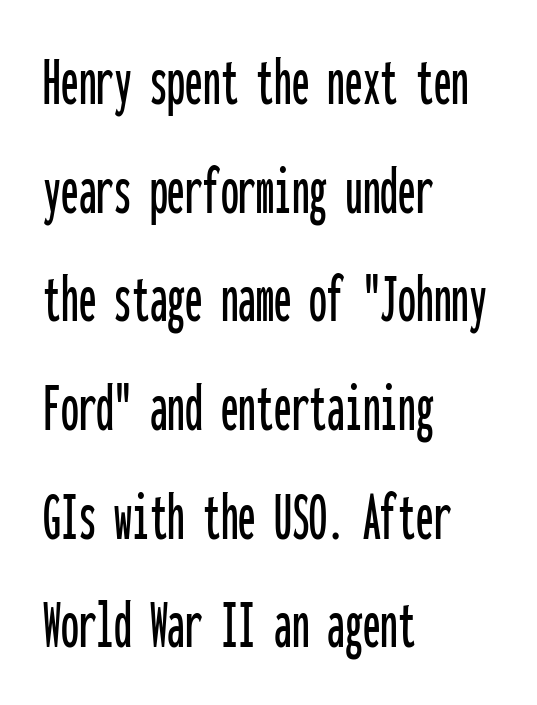
The image shows 71 px condensed sans-serif type, upright, monospaced; set left-aligned, normal line spacing (1.53x), normal letter spacing, not underlined; low stroke contrast and a medium x-height.
